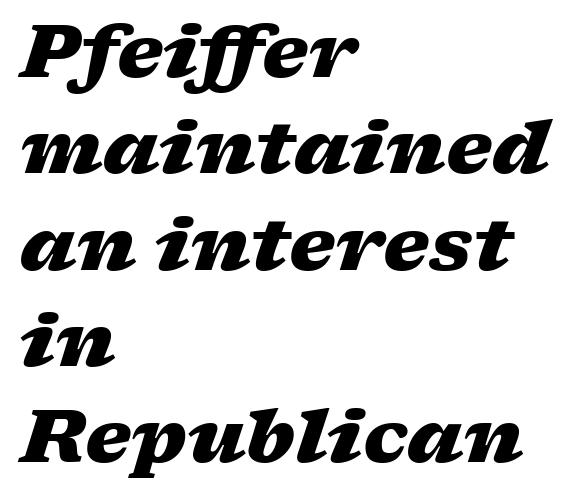
Q: Is the text bold? A: Yes.
Q: Is the text italic (slanted)? A: Yes, it leans right by about 17 degrees.
Q: Is the text underlined? A: No.
Q: How is the paragraph aligned? A: Left-aligned.
Q: Is the spacing between letters normal or unusually wide? A: Normal.
Q: Is the spacing between lines tight, normal or loose? A: Normal.
Q: Width (condensed, normal, or wide)? A: Wide.
Q: Stroke contrast? A: Low.
Q: x-height? A: Medium.
Q: Monospaced? A: No.
